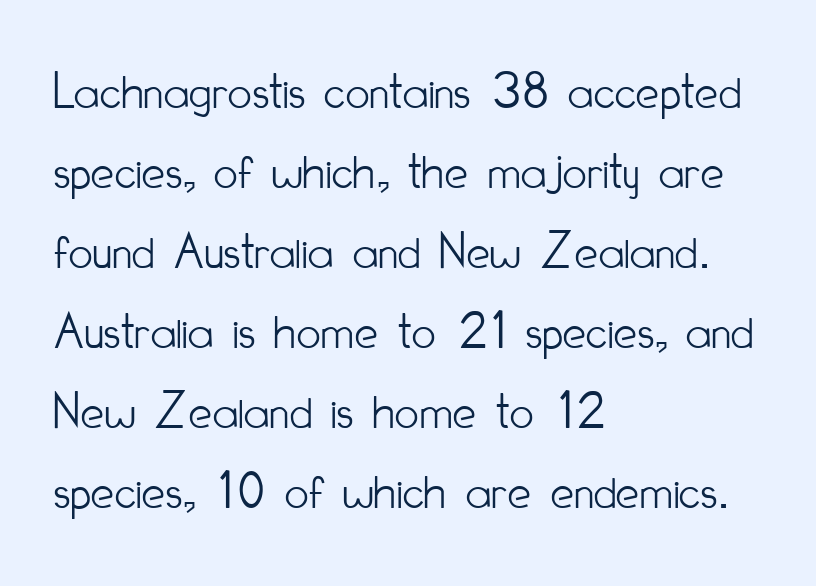
Successive baselines arrive at the customary interval. A bare baseline throughout the passage. Each letter keeps its own natural width here, so spacing adapts to shape. The font is comparable to plain body text, perhaps lighter. Posture: vertical. Alignment: flush left.
